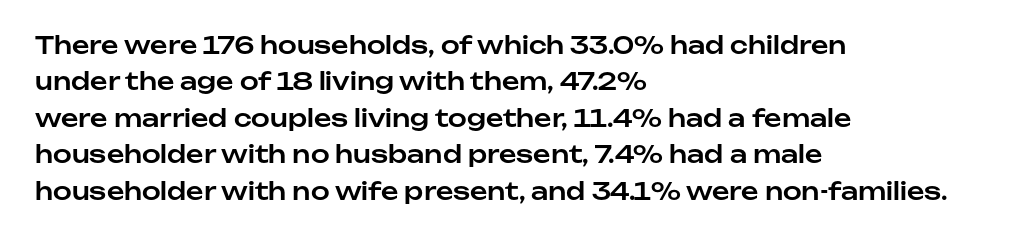
The image shows 24 px text type, upright; set left-aligned, normal line spacing (1.52x), normal letter spacing, not underlined.
